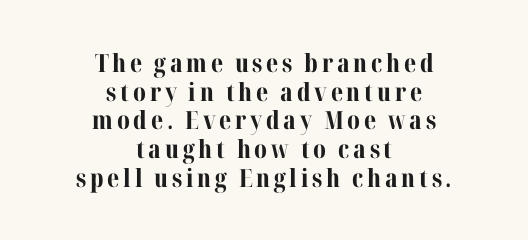
Q: Is the text bold? A: Yes.
Q: Is the text italic (slanted)? A: No, it is upright.
Q: Is the text underlined? A: No.
Q: How is the paragraph aligned? A: Centered.
Q: Is the spacing between lines tight, normal or loose? A: Tight.
